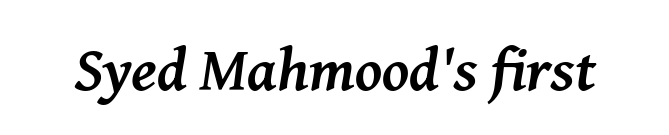
The image shows 61 px semibold serif type, italic (leaning right); set normal letter spacing, not underlined; medium stroke contrast and a medium x-height.
